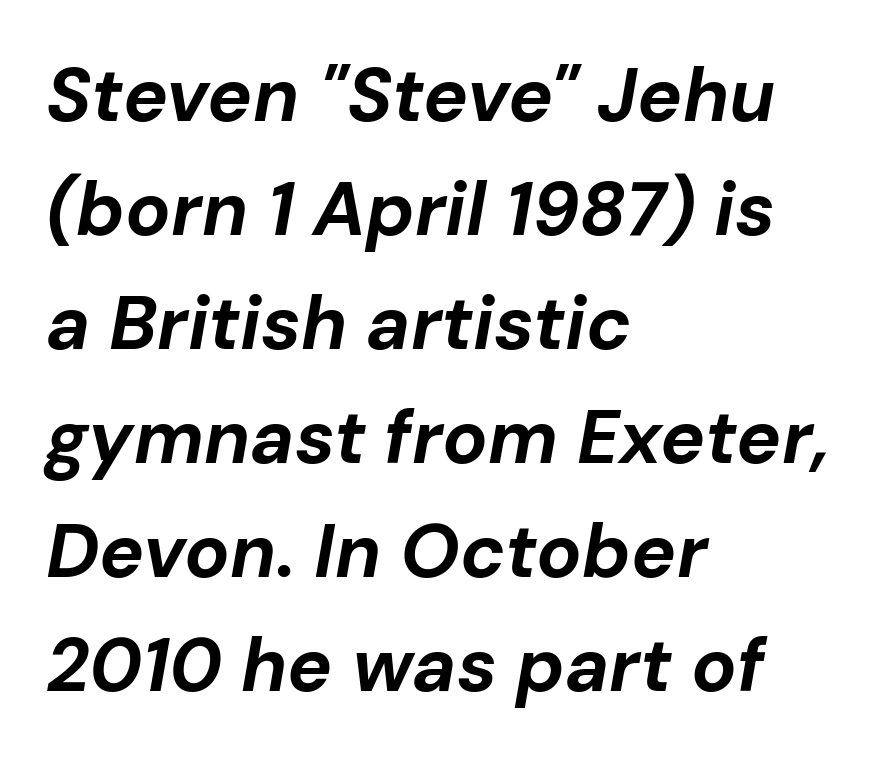
Its strokes are broad and dark, the hallmark of bold type. The passage shown is typed in a proportional face where columns would drift. All the whitespace from short lines collects on the right. Does the leading feel generous? No, just average.
